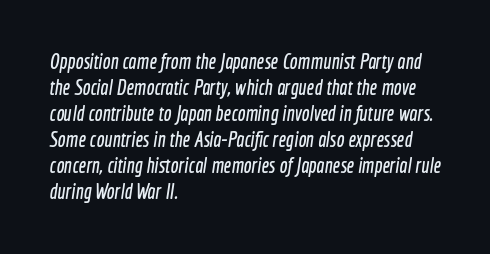
Q: Is the text underlined? A: No.
Q: How is the paragraph aligned? A: Left-aligned.
Q: Is the spacing between letters normal or unusually wide? A: Normal.
